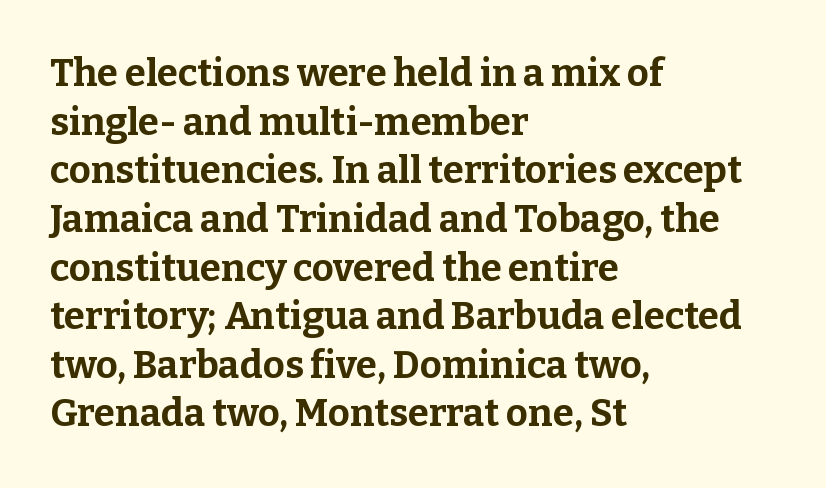
Q: Is the text bold? A: Yes.
Q: Is the text italic (slanted)? A: No, it is upright.
Q: Is the typeface a serif or a sans-serif typeface? A: Serif.
Q: Is the text underlined? A: No.
Q: How is the paragraph aligned? A: Left-aligned.
Q: Is the spacing between letters normal or unusually wide? A: Normal.
Q: Is the spacing between lines tight, normal or loose? A: Normal.
Q: Width (condensed, normal, or wide)? A: Normal.
Q: Stroke contrast? A: Low.
Q: x-height? A: Medium.
Q: Monospaced? A: No.
